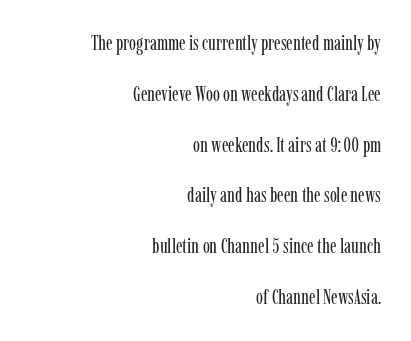
The image shows 21 px text type, upright; set right-aligned, loose line spacing (2.42x), normal letter spacing, not underlined.
